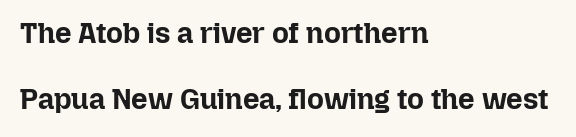
The image shows 29 px bold type, upright; set left-aligned, loose line spacing (2.29x), normal letter spacing, not underlined; low stroke contrast and a medium x-height.
